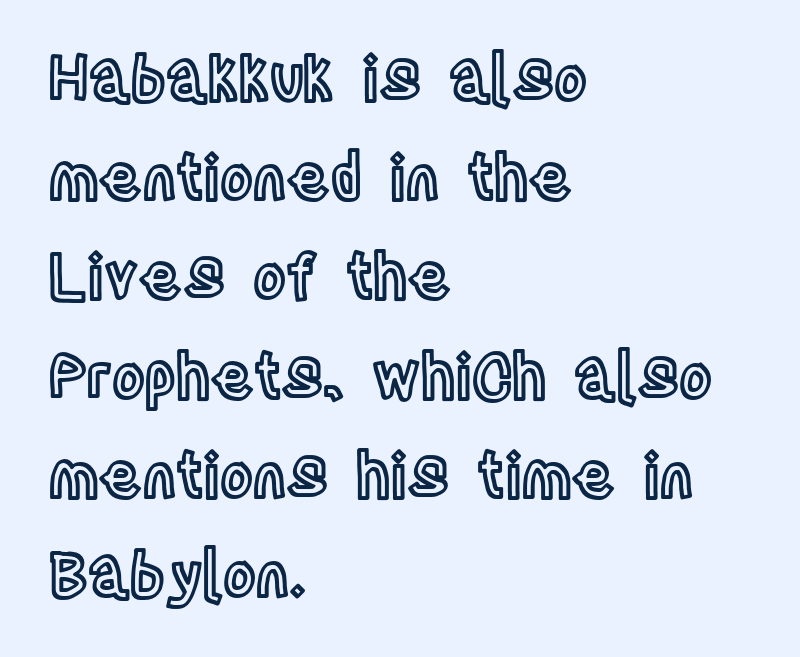
The image shows 62 px condensed type, upright; set left-aligned, normal line spacing (1.6x), normal letter spacing, not underlined; a large x-height.
